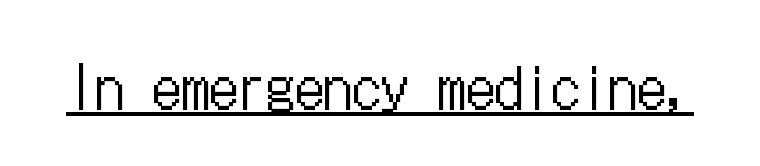
{"italic": "no", "bold": "no", "weight": "regular", "width": "condensed", "stroke_contrast": "low", "x_height": "medium", "underline": "yes", "letter_spacing": "normal", "letter_spacing_em": 0.0, "glyph_px": 57}
